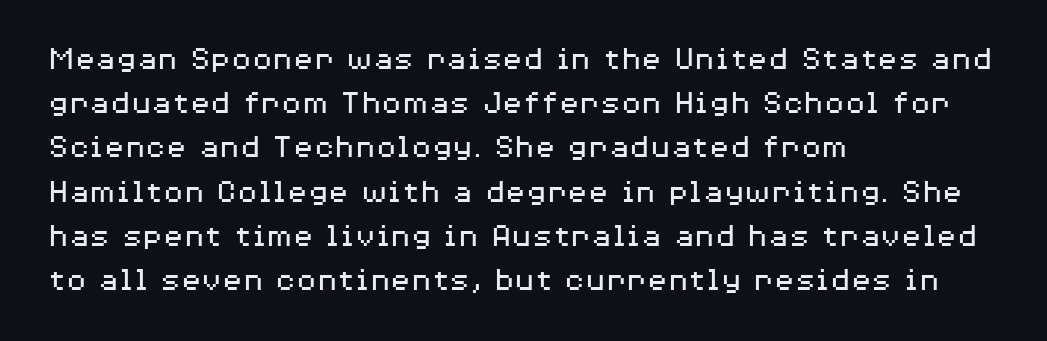
The image shows 34 px regular-weight, wide sans-serif type, upright; set left-aligned, normal line spacing (1.3x), normal letter spacing, not underlined; medium stroke contrast and a medium x-height.
